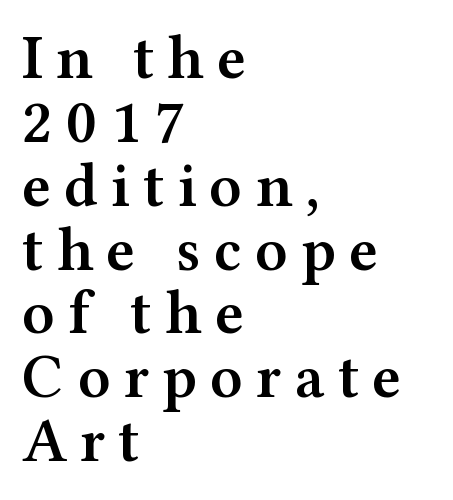
Semibold letterforms, between regular and bold. Varying glyph widths throughout — classic text-font behaviour. Typeset ragged right — the left edge is the straight one. A typesetter would call this leading minimal, almost set solid. Between one letter and the next there's a generous, obvious gap.
